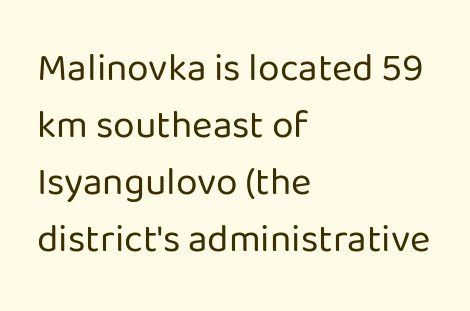
{"serif": "no", "italic": "no", "bold": "no", "weight": "regular", "width": "normal", "stroke_contrast": "low", "x_height": "medium", "monospaced": "no", "underline": "no", "align": "left", "line_spacing": "normal", "line_spacing_ratio": 1.46, "letter_spacing": "normal", "letter_spacing_em": 0.0, "glyph_px": 39}
